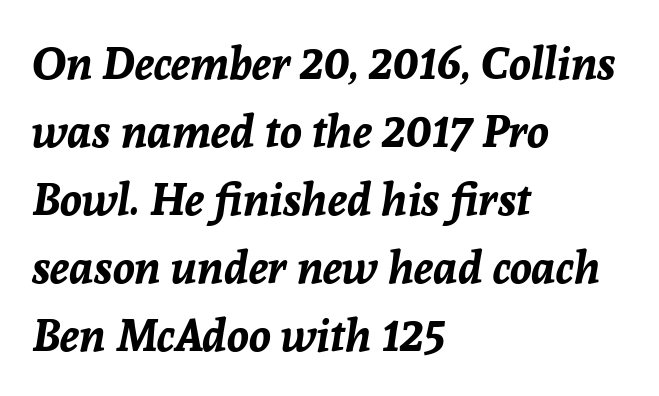
Students, this is bold: see how much ink each stroke carries. In terms of posture, this sample is oblique. What's the leading like? Ordinary, nothing unusual. These lines are rendered in a variable-pitch font.
